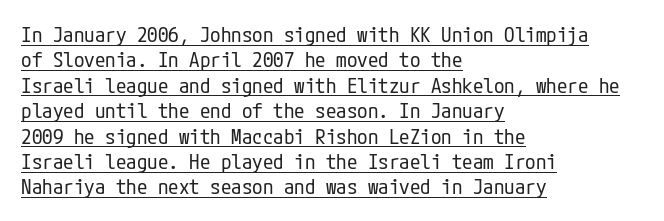
Q: Is the text bold? A: No.
Q: Is the text italic (slanted)? A: No, it is upright.
Q: Is the text underlined? A: Yes.
Q: How is the paragraph aligned? A: Left-aligned.
Q: Is the spacing between letters normal or unusually wide? A: Normal.
